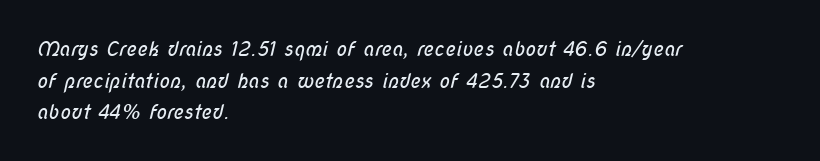
{"bold": "no", "underline": "no", "align": "left", "line_spacing": "normal", "line_spacing_ratio": 1.58, "letter_spacing": "normal", "letter_spacing_em": 0.0, "glyph_px": 20}
